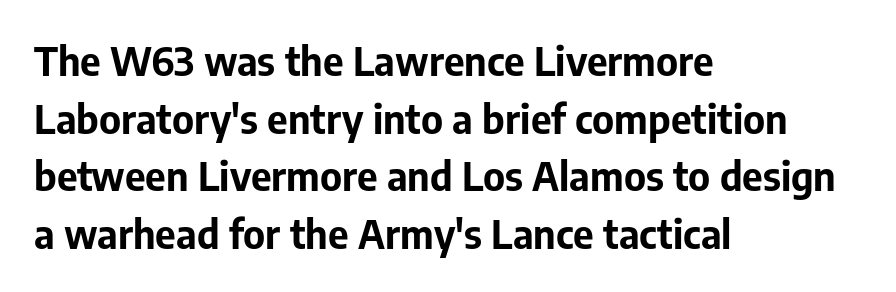
{"serif": "no", "italic": "no", "bold": "yes", "weight": "bold", "width": "normal", "stroke_contrast": "low", "x_height": "medium", "monospaced": "no", "underline": "no", "align": "left", "line_spacing": "normal", "line_spacing_ratio": 1.44, "letter_spacing": "normal", "letter_spacing_em": 0.0, "glyph_px": 40}
